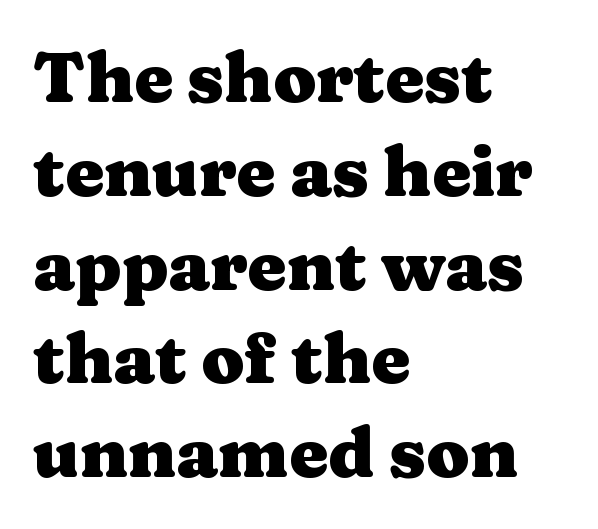
Q: Is the text bold? A: Yes.
Q: Is the text italic (slanted)? A: No, it is upright.
Q: Is the typeface a serif or a sans-serif typeface? A: Serif.
Q: Is the text underlined? A: No.
Q: How is the paragraph aligned? A: Left-aligned.
Q: Is the spacing between letters normal or unusually wide? A: Normal.
Q: Is the spacing between lines tight, normal or loose? A: Normal.
Q: Width (condensed, normal, or wide)? A: Wide.
Q: Stroke contrast? A: Medium.
Q: x-height? A: Medium.
Q: Monospaced? A: No.
